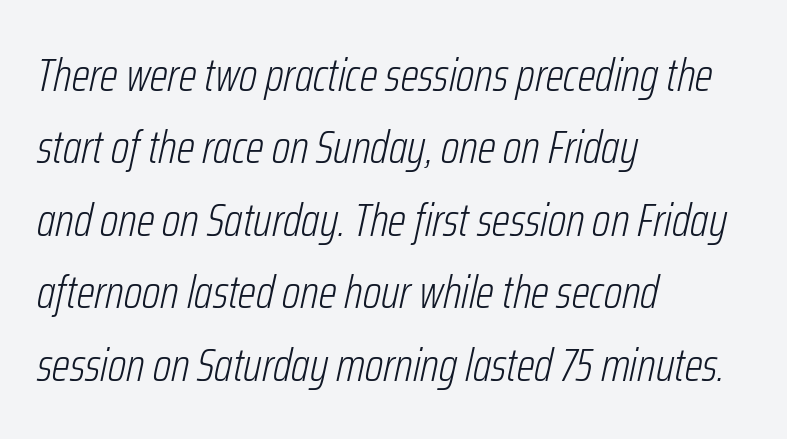
{"italic": "yes", "lean": "right", "slant_degrees": 12, "bold": "no", "weight": "light", "width": "condensed", "stroke_contrast": "low", "x_height": "medium", "monospaced": "no", "underline": "no", "align": "left", "line_spacing": "normal", "line_spacing_ratio": 1.54, "letter_spacing": "normal", "letter_spacing_em": 0.0, "glyph_px": 47}
